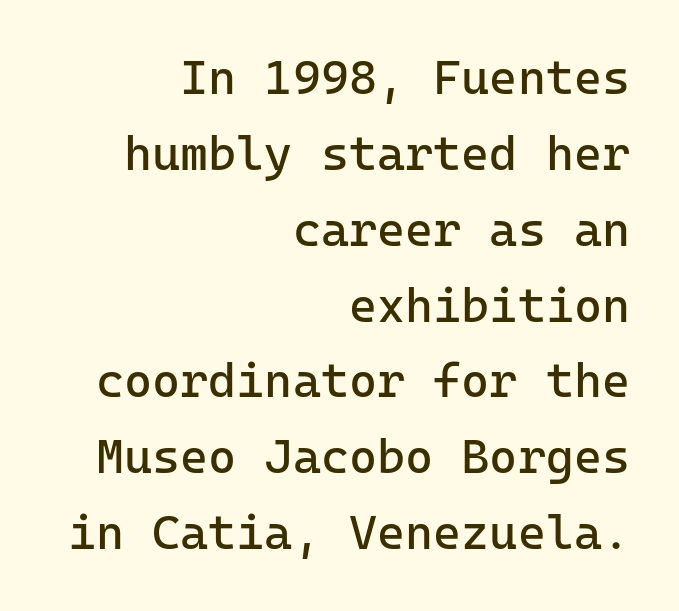
No chunkiness to these letters — they're not bold. Glyph-to-glyph distance matches everyday printed text. Designer's note — italics off, roman on. A flush-right, rag-left setting is used for this passage. Descender tails drop into unmarked territory.
